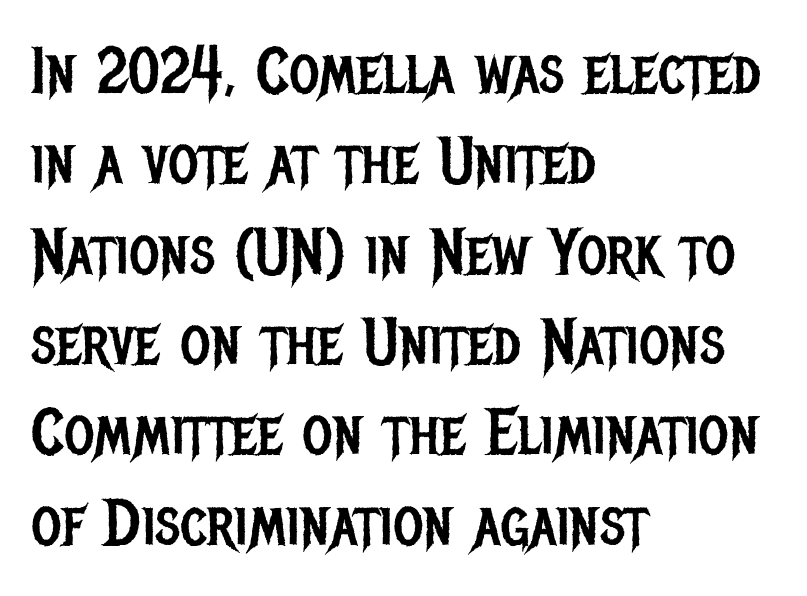
The image shows 65 px regular-weight, condensed sans-serif type, upright; set left-aligned, normal line spacing (1.39x), normal letter spacing, not underlined; low stroke contrast and a large x-height.
